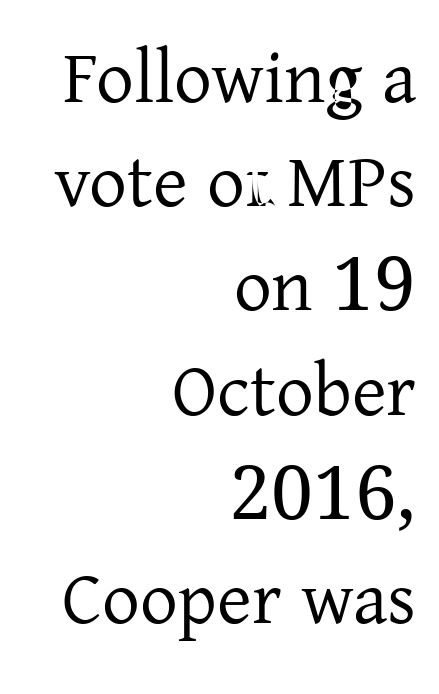
Q: Is the text bold? A: No.
Q: Is the text italic (slanted)? A: No, it is upright.
Q: Is the typeface a serif or a sans-serif typeface? A: Serif.
Q: Is the text underlined? A: No.
Q: How is the paragraph aligned? A: Right-aligned.
Q: Is the spacing between letters normal or unusually wide? A: Normal.
Q: Is the spacing between lines tight, normal or loose? A: Normal.
Q: Width (condensed, normal, or wide)? A: Normal.
Q: Stroke contrast? A: Low.
Q: x-height? A: Medium.
Q: Monospaced? A: No.
